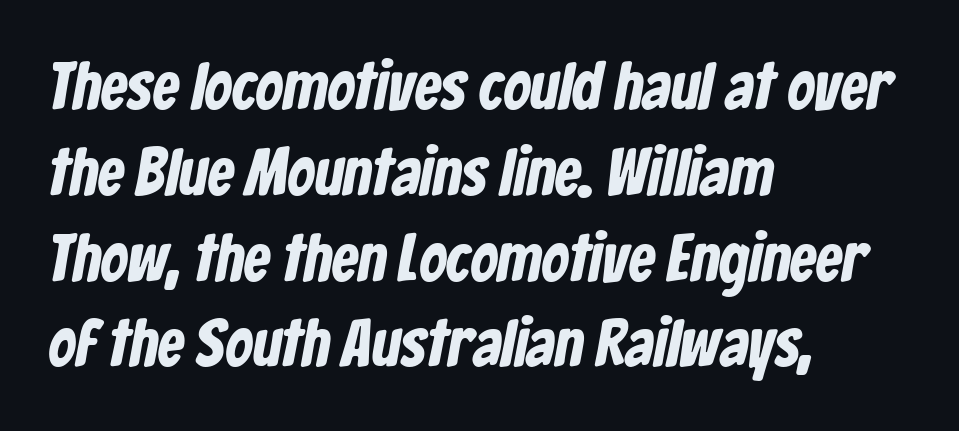
Q: Is the text bold? A: Yes.
Q: Is the typeface a serif or a sans-serif typeface? A: Sans-serif.
Q: Is the text underlined? A: No.
Q: How is the paragraph aligned? A: Left-aligned.
Q: Is the spacing between letters normal or unusually wide? A: Normal.
Q: Is the spacing between lines tight, normal or loose? A: Normal.
Q: Width (condensed, normal, or wide)? A: Condensed.
Q: Stroke contrast? A: Low.
Q: x-height? A: Medium.
Q: Monospaced? A: No.
